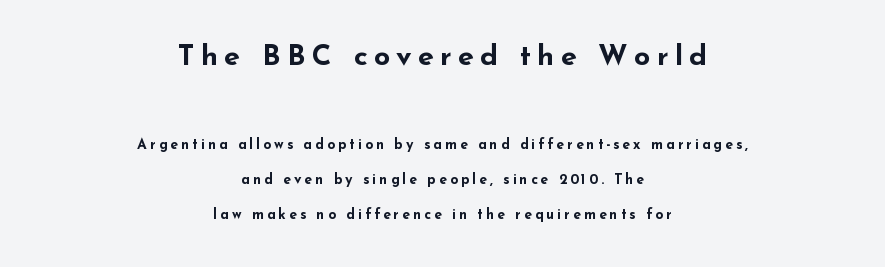
The image shows 29 px bold, wide sans-serif type, upright; set centered, loose line spacing (2.49x), unusually wide letter spacing (+0.21 em), not underlined; the first (top) block is 2.07x larger; low stroke contrast and a small x-height.
